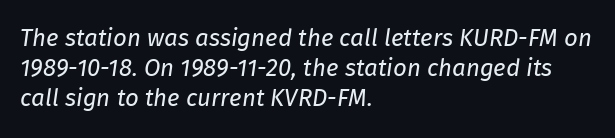
{"italic": "yes", "lean": "right", "slant_degrees": 8, "bold": "no", "underline": "no", "align": "left", "line_spacing": "normal", "line_spacing_ratio": 1.25, "letter_spacing": "normal", "letter_spacing_em": 0.0, "glyph_px": 24}
